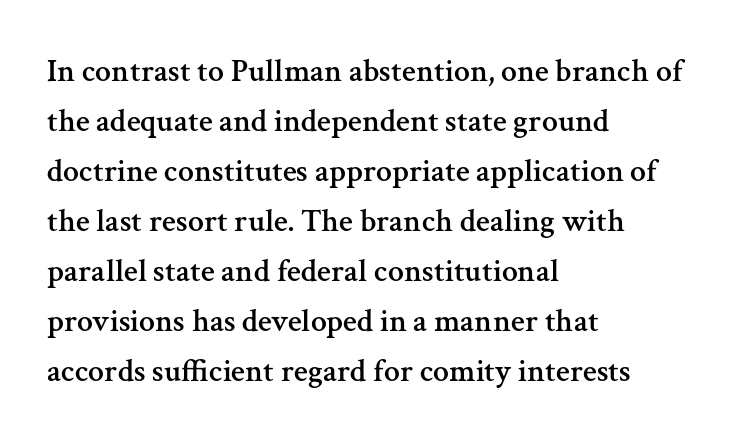
The gaps between neighbouring characters are ordinary and unremarkable. A typesetter would call this leading conventional body-copy spacing. The lines are quadded left. Regarding serifs, this sample has them. Proportional: the letters do not fall into vertical columns.
